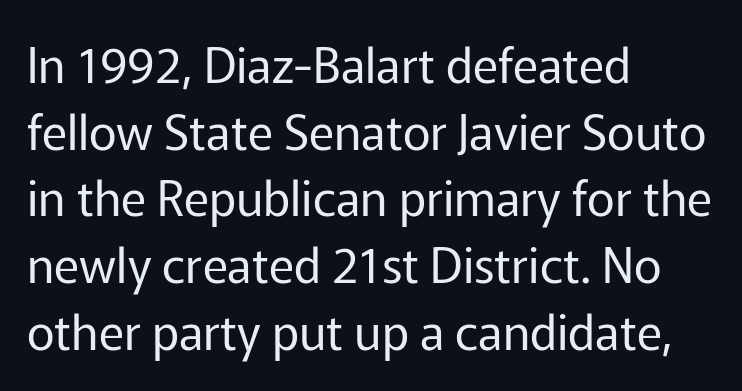
This reads as an unemphasized weight, regular at the heaviest. The space beneath each line is pristine and unruled. Characters remain perfectly vertical along every line. Caption: standard tracking, unaltered. These lines are rendered in a variable-pitch font. Short and long lines alike share a common starting point at left.
